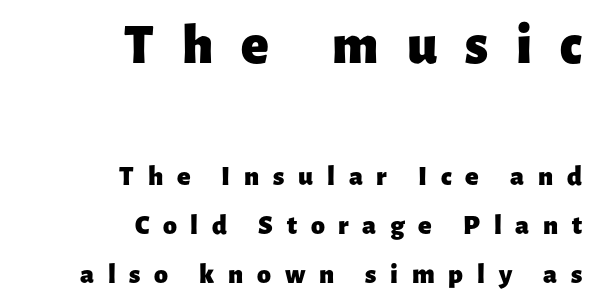
The image shows 57 px heavy sans-serif type, upright; set right-aligned, line spacing 1.75x, unusually wide letter spacing (+0.49 em), not underlined; the first (top) block is 2.04x larger; low stroke contrast and a medium x-height.
